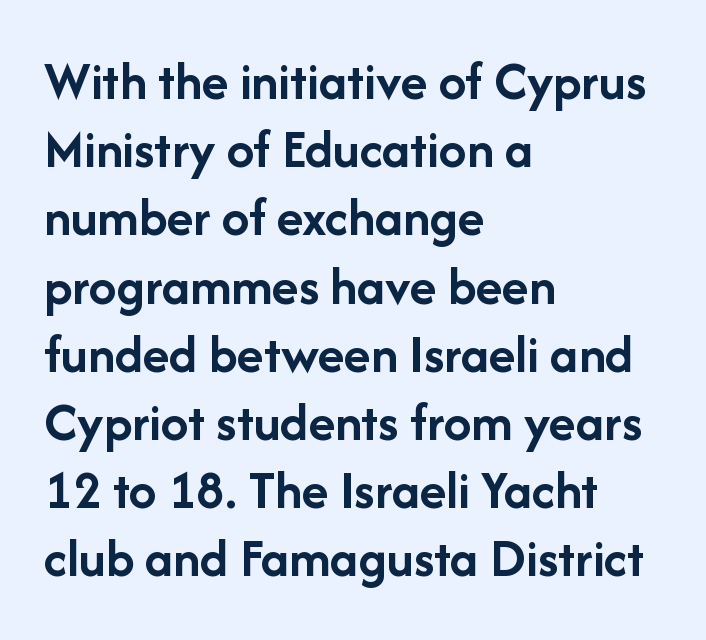
The line texture is even and compact thanks to regular tracking. The passage shown is typed in a proportional face where columns would drift. The passage shown is not underscored anywhere. Notice how the stems are strictly vertical — no italics here. The compositor pushed each line to the left boundary.
